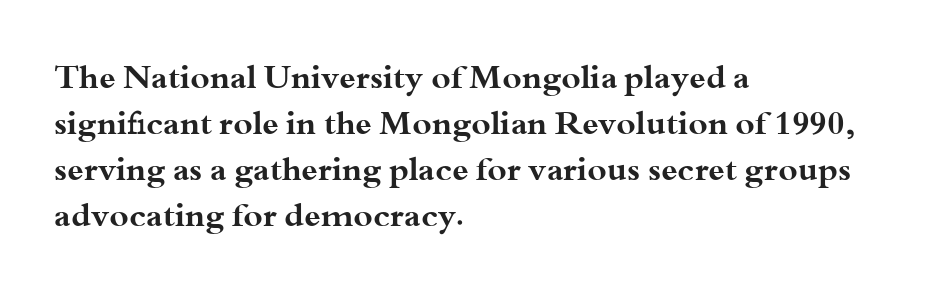
There is no visible air inserted between adjacent glyphs. The letters stand upright; this is a roman face. The leading is moderate, giving the passage an even texture. The rendering uses natural spacing where letterforms have individual widths. This rendering employs a face with finishing strokes, i.e., a serif.
